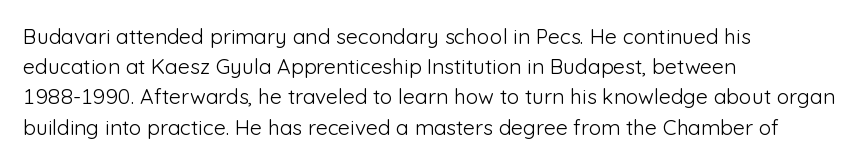
Regarding leading, the lines here are spaced in the standard way. Underline: absent. A classic flush-left, rag-right setting is used for this passage. Every character sits straight up, as roman type does.
